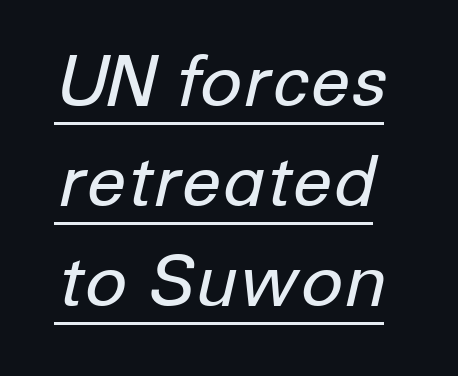
Q: Is the text bold? A: No.
Q: Is the text italic (slanted)? A: Yes, it leans right by about 12 degrees.
Q: Is the text underlined? A: Yes.
Q: Is the spacing between letters normal or unusually wide? A: Normal.
Q: Is the spacing between lines tight, normal or loose? A: Normal.
Q: Width (condensed, normal, or wide)? A: Normal.
Q: Stroke contrast? A: Low.
Q: x-height? A: Medium.
Q: Monospaced? A: No.
